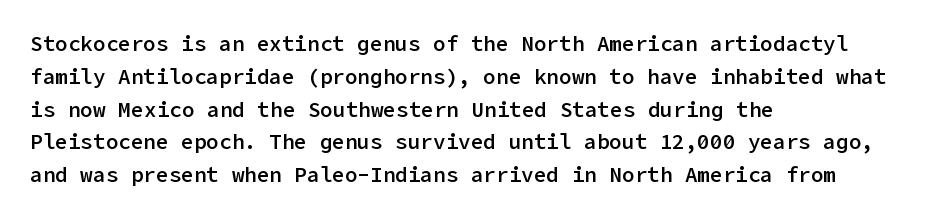
{"italic": "no", "bold": "semi", "underline": "no", "align": "left", "line_spacing": "normal", "line_spacing_ratio": 1.56, "letter_spacing": "normal", "letter_spacing_em": 0.0, "glyph_px": 21}
